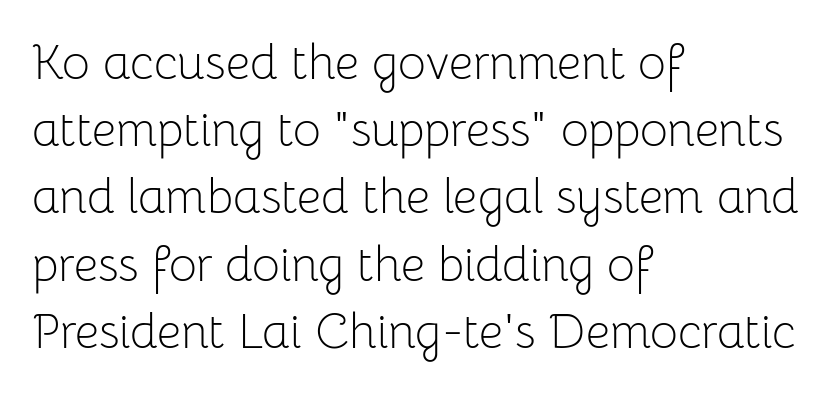
Q: Is the text bold? A: No.
Q: Is the text italic (slanted)? A: No, it is upright.
Q: Is the typeface a serif or a sans-serif typeface? A: Sans-serif.
Q: Is the text underlined? A: No.
Q: How is the paragraph aligned? A: Left-aligned.
Q: Is the spacing between letters normal or unusually wide? A: Normal.
Q: Is the spacing between lines tight, normal or loose? A: Normal.
Q: Width (condensed, normal, or wide)? A: Normal.
Q: Stroke contrast? A: Low.
Q: x-height? A: Medium.
Q: Monospaced? A: No.
